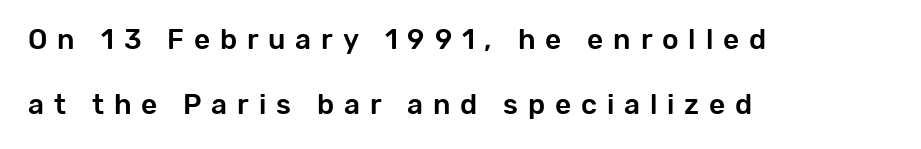
{"serif": "no", "italic": "no", "width": "normal", "stroke_contrast": "low", "x_height": "medium", "monospaced": "no", "underline": "no", "align": "left", "line_spacing": "loose", "line_spacing_ratio": 2.32, "letter_spacing": "wide", "letter_spacing_em": 0.35, "glyph_px": 28}
